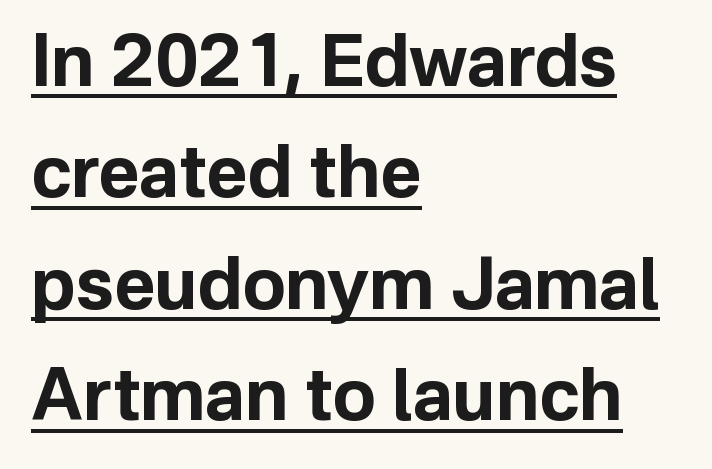
A rule runs beneath these lines of type. The rag falls on the right side of this text block. Is this a fixed-width face? No — the glyphs have proportional, varying widths. Regarding serifs, this sample does without them.
